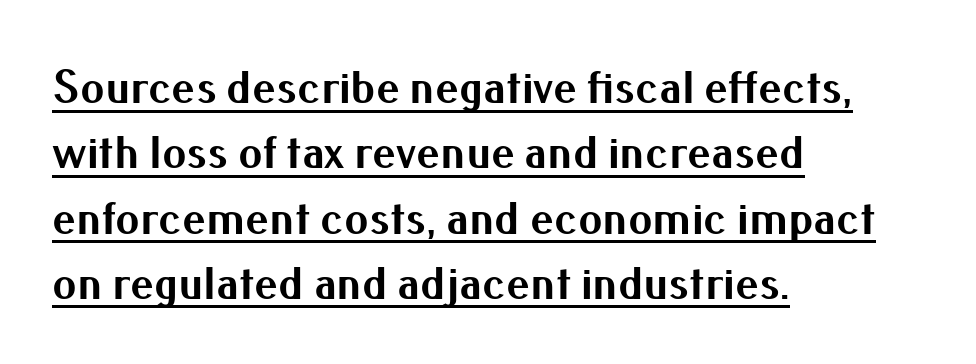
The rendering uses the underline text-decoration. The face used here is proportionally spaced, like ordinary book or web type. Does the leading feel generous? No, just average. Does the copy run flush right? No — it runs flush left. Note: no serifs on the glyphs.
